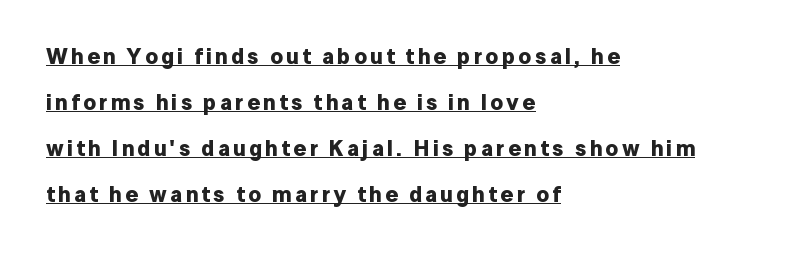
Q: Is the text bold? A: Yes.
Q: Is the text italic (slanted)? A: No, it is upright.
Q: Is the text underlined? A: Yes.
Q: How is the paragraph aligned? A: Left-aligned.
Q: Is the spacing between lines tight, normal or loose? A: Loose.
